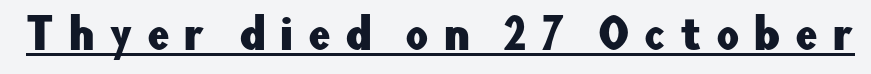
Q: Is the text italic (slanted)? A: No, it is upright.
Q: Is the typeface a serif or a sans-serif typeface? A: Sans-serif.
Q: Is the text underlined? A: Yes.
Q: Is the spacing between letters normal or unusually wide? A: Unusually wide.
Q: Width (condensed, normal, or wide)? A: Normal.
Q: Stroke contrast? A: Low.
Q: x-height? A: Small.
Q: Monospaced? A: No.
